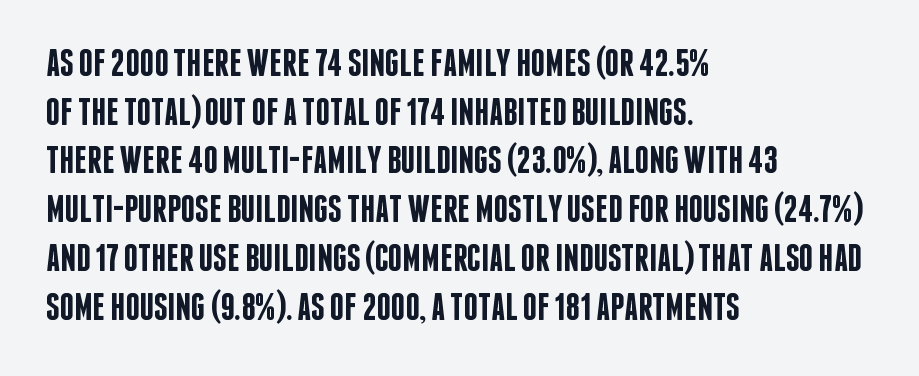
The image shows 39 px semibold, condensed sans-serif type, upright; set left-aligned, normal line spacing (1.25x), normal letter spacing, not underlined; low stroke contrast and a large x-height.
